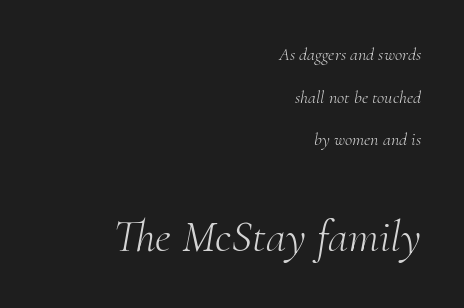
Q: Is the text bold? A: No.
Q: Is the text italic (slanted)? A: Yes, it leans right by about 10 degrees.
Q: Is the typeface a serif or a sans-serif typeface? A: Serif.
Q: Is the text underlined? A: No.
Q: How is the paragraph aligned? A: Right-aligned.
Q: Is the spacing between letters normal or unusually wide? A: Normal.
Q: Is the spacing between lines tight, normal or loose? A: Loose.
Q: Which block of text is set in a larger size, the first (top) or the second (bottom)? A: The second (bottom) one.
Q: Width (condensed, normal, or wide)? A: Normal.
Q: Stroke contrast? A: Medium.
Q: x-height? A: Small.
Q: Monospaced? A: No.
